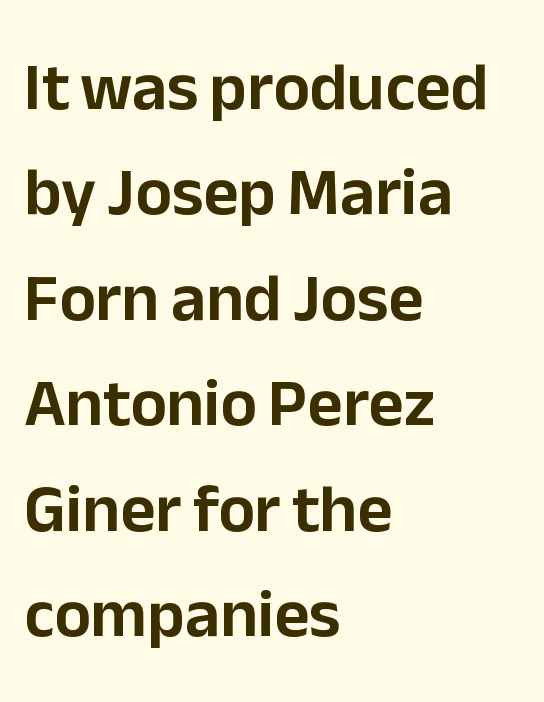
Q: Is the text italic (slanted)? A: No, it is upright.
Q: Is the typeface a serif or a sans-serif typeface? A: Sans-serif.
Q: Is the text underlined? A: No.
Q: How is the paragraph aligned? A: Left-aligned.
Q: Is the spacing between letters normal or unusually wide? A: Normal.
Q: Is the spacing between lines tight, normal or loose? A: Normal.
Q: Width (condensed, normal, or wide)? A: Normal.
Q: Stroke contrast? A: Low.
Q: x-height? A: Medium.
Q: Monospaced? A: No.
